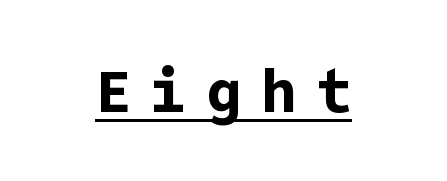
The image shows 60 px bold sans-serif type, upright; set centered, unusually wide letter spacing (+0.32 em), underlined; low stroke contrast and a medium x-height.
